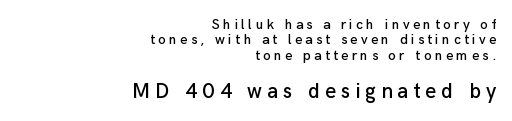
Q: Is the text italic (slanted)? A: No, it is upright.
Q: Is the text underlined? A: No.
Q: How is the paragraph aligned? A: Right-aligned.
Q: Is the spacing between letters normal or unusually wide? A: Unusually wide.
Q: Is the spacing between lines tight, normal or loose? A: Tight.
Q: Which block of text is set in a larger size, the first (top) or the second (bottom)? A: The second (bottom) one.
